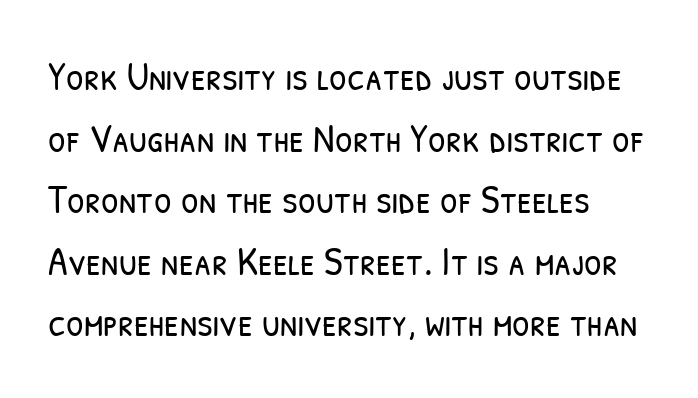
Q: Is the text bold? A: No.
Q: Is the typeface a serif or a sans-serif typeface? A: Sans-serif.
Q: Is the text underlined? A: No.
Q: Is the spacing between letters normal or unusually wide? A: Normal.
Q: Is the spacing between lines tight, normal or loose? A: Normal.
Q: Width (condensed, normal, or wide)? A: Condensed.
Q: Stroke contrast? A: Low.
Q: x-height? A: Medium.
Q: Monospaced? A: No.
